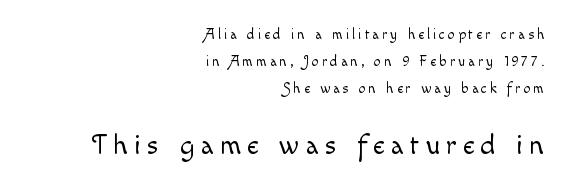
The image shows 28 px light type, upright; set right-aligned, loose line spacing (1.93x), unusually wide letter spacing (+0.22 em), not underlined; the second (bottom) block is 2.0x larger; a small x-height.
